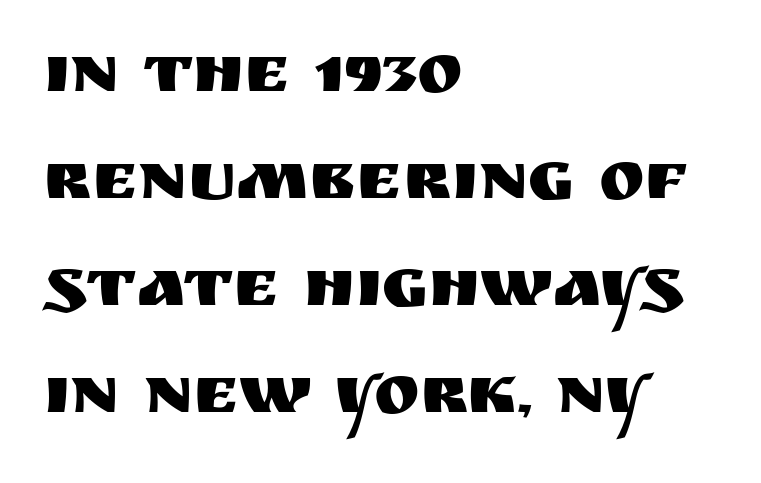
The image shows 69 px sans-serif type, upright; set left-aligned, normal line spacing (1.55x), normal letter spacing, not underlined; medium stroke contrast and a large x-height.
